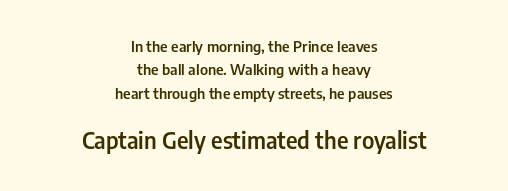
The image shows 23 px text type, upright; set centered, normal line spacing (1.56x), normal letter spacing, not underlined; the second (bottom) block is 1.53x larger.
